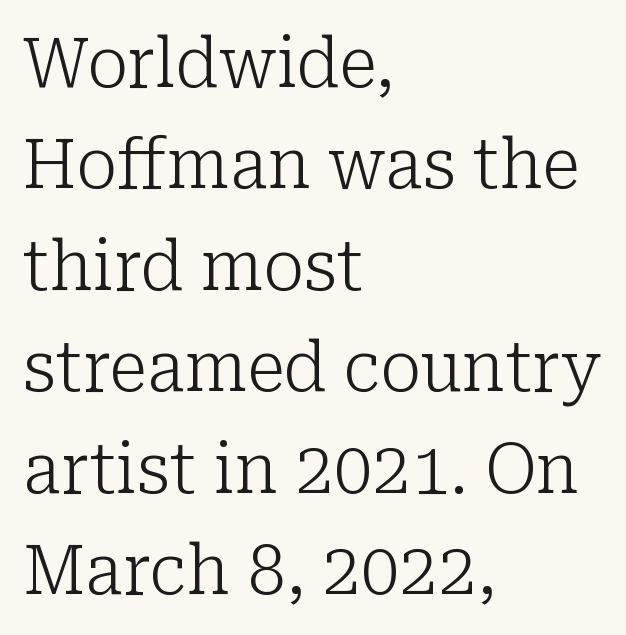
The image shows 69 px light serif type, upright; set left-aligned, normal line spacing (1.47x), normal letter spacing, not underlined; low stroke contrast and a medium x-height.
